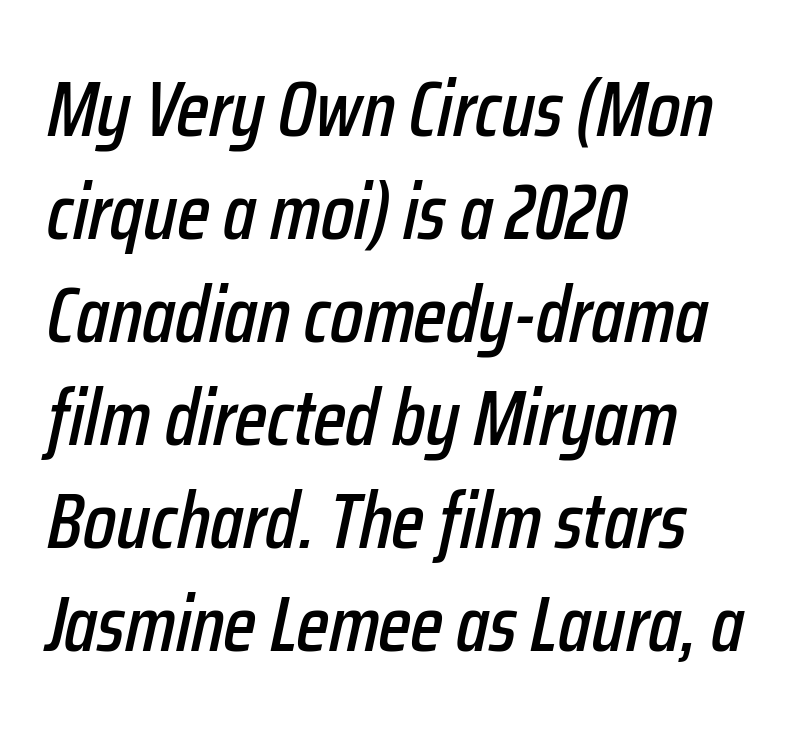
The image shows 78 px condensed type, italic (leaning right); set left-aligned, normal line spacing (1.32x), normal letter spacing, not underlined; low stroke contrast and a medium x-height.
